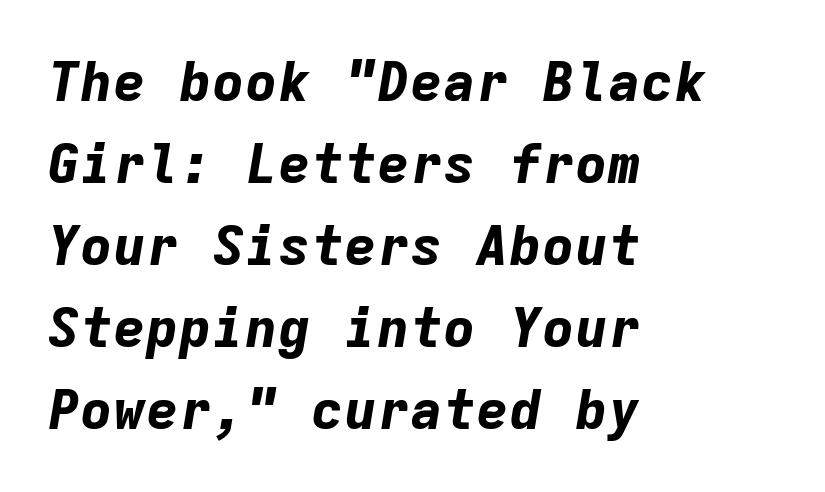
One glance says typical: line gaps are just what's usual. Left-aligned paragraph, ragged on the right. A typesetter would call this monospace, since all characters share one set width. Lines of text with bare space underneath. This is oblique type, the kind used for emphasis or titles.
